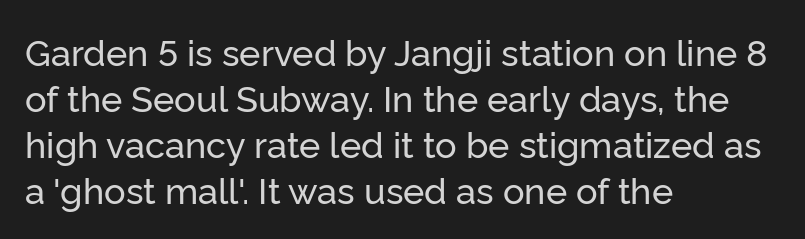
Q: Is the text italic (slanted)? A: No, it is upright.
Q: Is the typeface a serif or a sans-serif typeface? A: Sans-serif.
Q: Is the text underlined? A: No.
Q: How is the paragraph aligned? A: Left-aligned.
Q: Is the spacing between letters normal or unusually wide? A: Normal.
Q: Is the spacing between lines tight, normal or loose? A: Normal.
Q: Width (condensed, normal, or wide)? A: Normal.
Q: Stroke contrast? A: Low.
Q: x-height? A: Medium.
Q: Monospaced? A: No.
